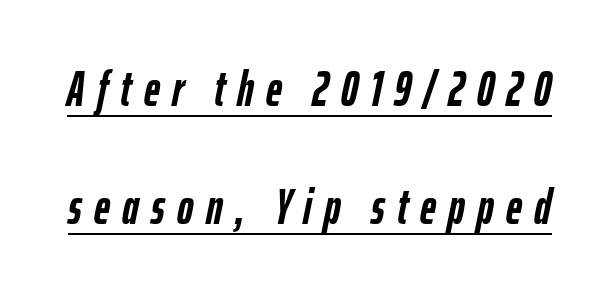
Q: Is the text bold? A: Yes.
Q: Is the text italic (slanted)? A: Yes, it leans right by about 12 degrees.
Q: Is the text underlined? A: Yes.
Q: Is the spacing between letters normal or unusually wide? A: Unusually wide.
Q: Is the spacing between lines tight, normal or loose? A: Loose.
Q: Width (condensed, normal, or wide)? A: Condensed.
Q: Stroke contrast? A: Low.
Q: x-height? A: Medium.
Q: Monospaced? A: No.
